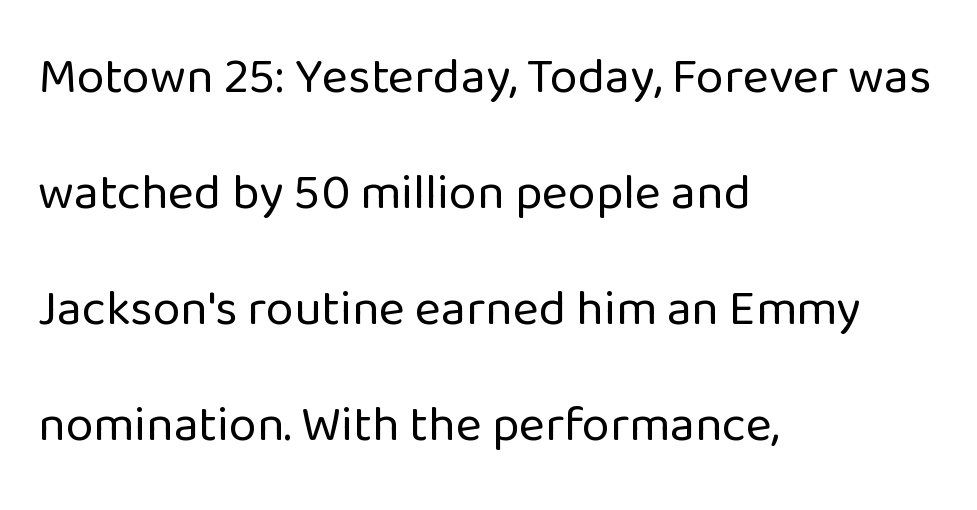
A quiet, ordinary-to-light weight characterises the typeface. These lines are set flush left with a ragged right edge. The space beneath each line is pristine and unruled. These lines are composed in type without serifs. If you drew a line through each stem, it would be perfectly vertical.
